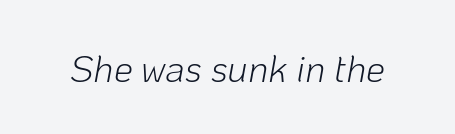
The image shows 38 px light type, italic (leaning right); set normal letter spacing, not underlined; low stroke contrast and a medium x-height.
